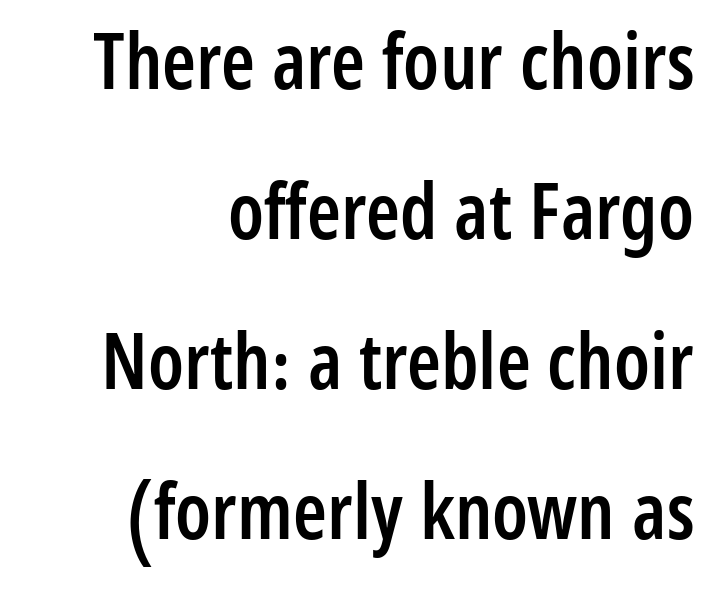
The image shows 77 px semibold, condensed sans-serif type, upright; set right-aligned, loose line spacing (1.95x), normal letter spacing, not underlined; low stroke contrast and a medium x-height.
